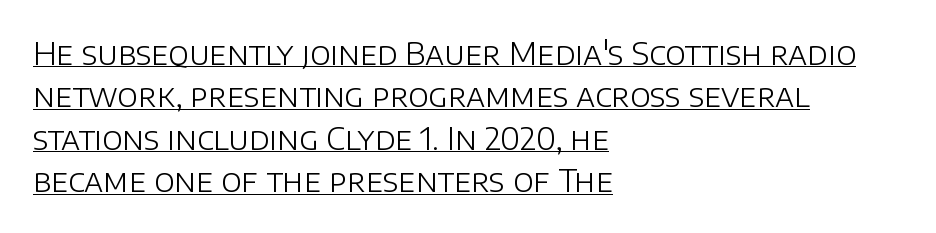
Q: Is the text bold? A: No.
Q: Is the text italic (slanted)? A: No, it is upright.
Q: Is the typeface a serif or a sans-serif typeface? A: Sans-serif.
Q: Is the text underlined? A: Yes.
Q: How is the paragraph aligned? A: Left-aligned.
Q: Is the spacing between letters normal or unusually wide? A: Normal.
Q: Is the spacing between lines tight, normal or loose? A: Normal.
Q: Width (condensed, normal, or wide)? A: Normal.
Q: Stroke contrast? A: Low.
Q: x-height? A: Large.
Q: Monospaced? A: No.
